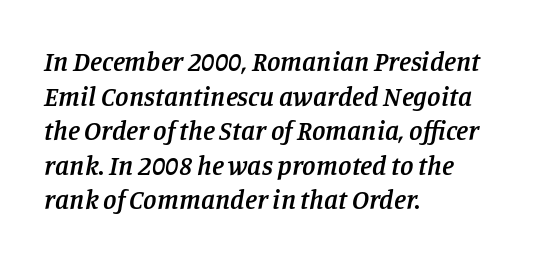
The image shows 27 px text type, italic (leaning right); set left-aligned, normal line spacing (1.28x), normal letter spacing, not underlined.
